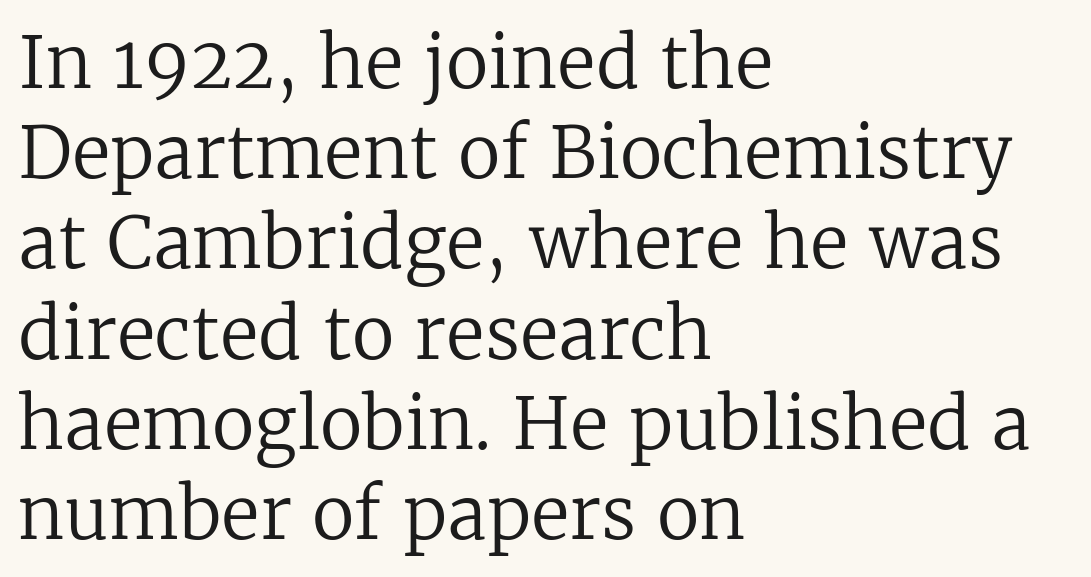
Each new line begins a customary step beneath the previous one. Words float on clear page, feet unadorned. Character widths vary here, with narrow letters taking less room than wide ones. Every stem runs plumb, perpendicular to the baseline. Compared with a centered layout, this one pins lines to the left instead.
